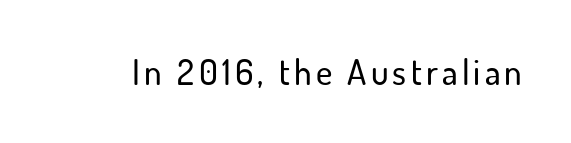
The image shows 35 px sans-serif type, upright; set not underlined; low stroke contrast and a small x-height.
